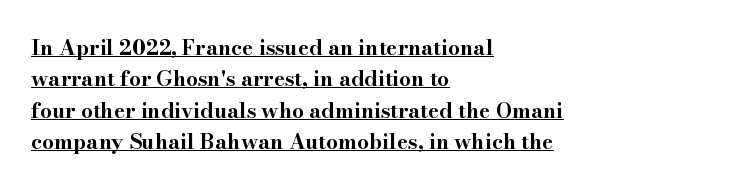
{"italic": "no", "bold": "yes", "underline": "yes", "align": "left", "line_spacing": "normal", "line_spacing_ratio": 1.5, "letter_spacing": "normal", "letter_spacing_em": 0.0, "glyph_px": 21}
